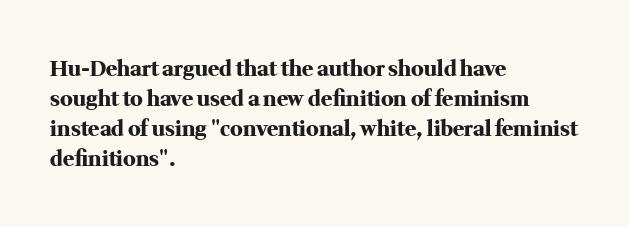
{"italic": "no", "bold": "yes", "underline": "no", "align": "left", "line_spacing": "normal", "line_spacing_ratio": 1.43, "letter_spacing": "normal", "letter_spacing_em": 0.0, "glyph_px": 21}
